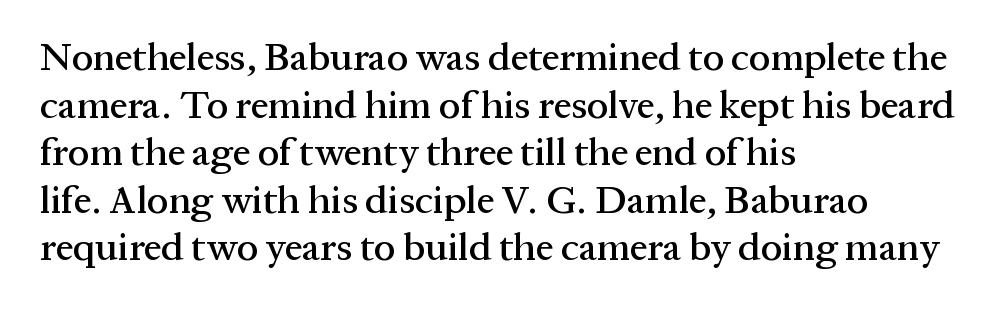
The image shows 39 px serif type, upright; set left-aligned, line spacing 1.22x, normal letter spacing, not underlined; medium stroke contrast and a medium x-height.
